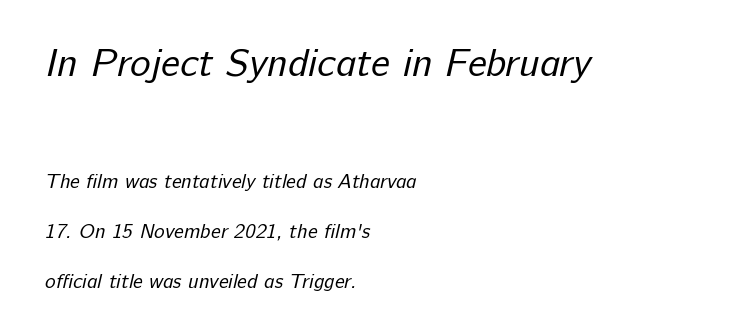
A great deal of white space separates one row of letters from the next. Character widths vary here, with narrow letters taking less room than wide ones. Which chunk is bigger? The first one — the top block dwarfs the bottom. Serifs: no, the terminals of the letterforms are clean. The glyphs are unaccompanied by any horizontal stroke below them. The weight tops out at a normal text grade.
